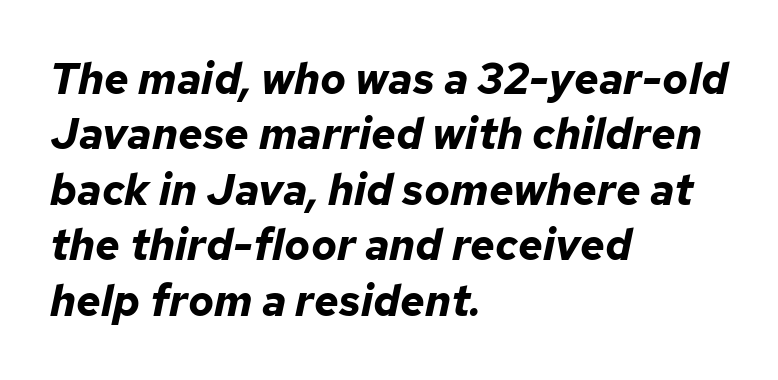
The image shows 43 px bold type, italic (leaning right); set left-aligned, normal line spacing (1.29x), normal letter spacing, not underlined; low stroke contrast and a medium x-height.
